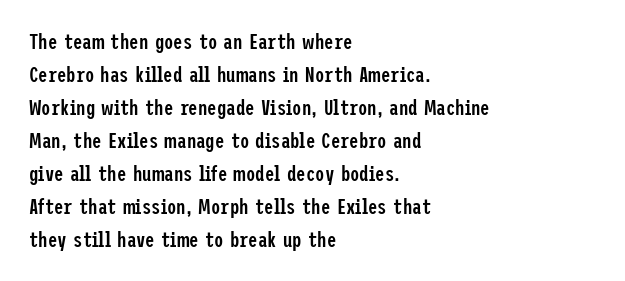
The image shows 21 px text type, upright; set left-aligned, normal line spacing (1.57x), normal letter spacing, not underlined.
